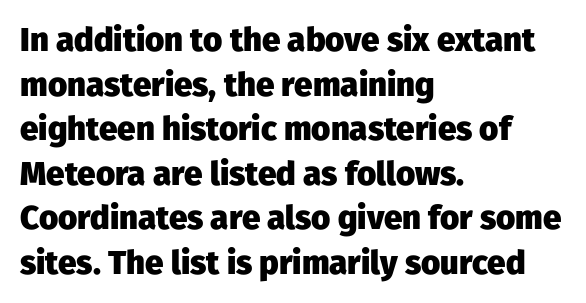
Layout note: lines flush left. Regarding leading, the lines here are spaced in the standard way. A typesetter would call this proportional, since set widths differ per character. The font family rendered here belongs to the sans-serif group.
